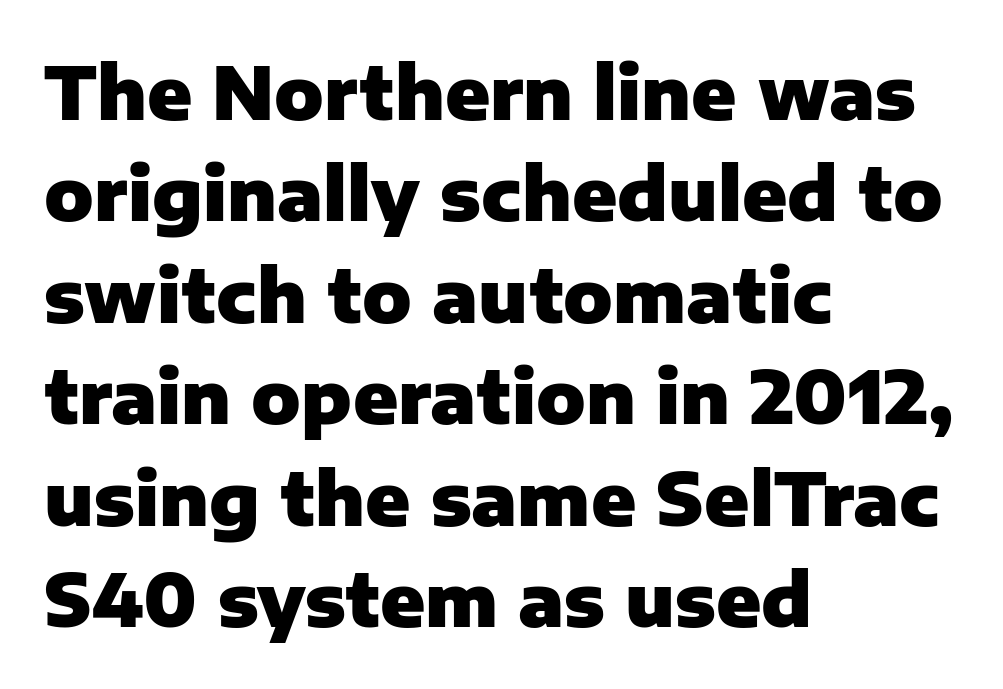
The image shows 73 px heavy sans-serif type, upright; set left-aligned, normal line spacing (1.39x), normal letter spacing, not underlined; low stroke contrast and a medium x-height.
